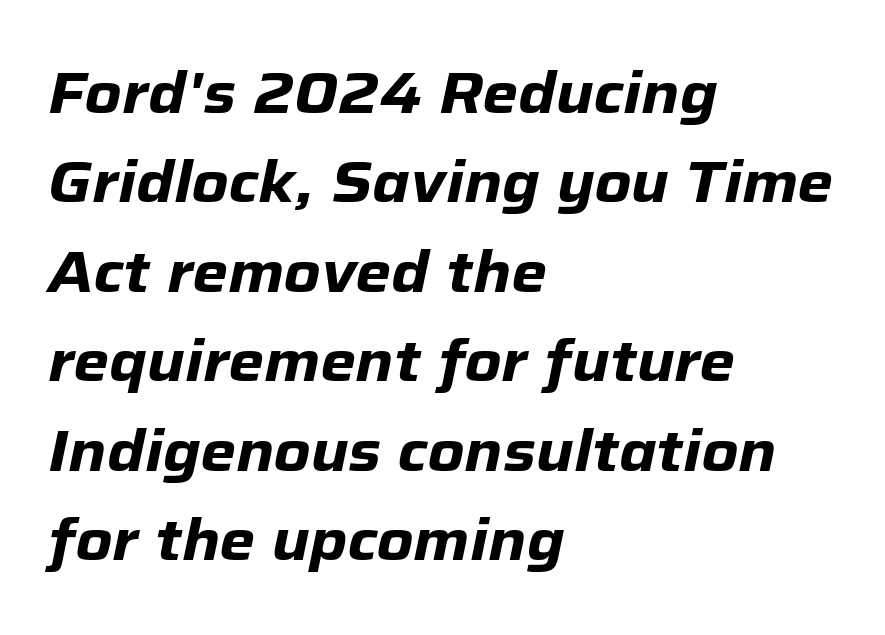
Typeset ragged right — the left edge is the straight one. The typography opts for an oblique posture over an upright one. The gaps between neighbouring characters are ordinary and unremarkable. Proportional: the letters do not fall into vertical columns. One glance says typical: line gaps are just what's usual.
